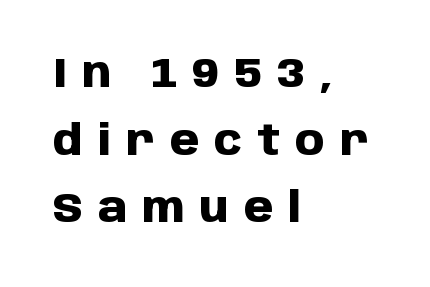
Q: Is the text bold? A: Yes.
Q: Is the text italic (slanted)? A: No, it is upright.
Q: Is the typeface a serif or a sans-serif typeface? A: Sans-serif.
Q: Is the text underlined? A: No.
Q: How is the paragraph aligned? A: Left-aligned.
Q: Is the spacing between letters normal or unusually wide? A: Unusually wide.
Q: Is the spacing between lines tight, normal or loose? A: Normal.
Q: Width (condensed, normal, or wide)? A: Normal.
Q: Stroke contrast? A: Low.
Q: x-height? A: Large.
Q: Monospaced? A: No.
